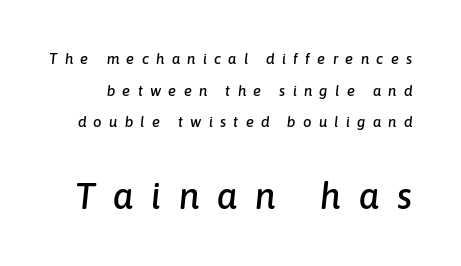
In this sample the second text group is rendered at the bigger scale. In terms of leading, this rendering errs on the spacious side. Between one letter and the next there's a generous, obvious gap. These lines were composed using italics. A typesetter would call this proportional, since set widths differ per character. Honestly, there is no underline to notice here at all.
